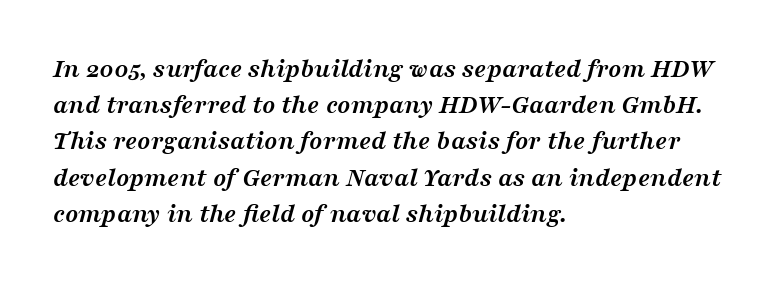
The image shows 27 px bold type, italic (leaning right); set left-aligned, normal line spacing (1.34x), normal letter spacing, not underlined.
